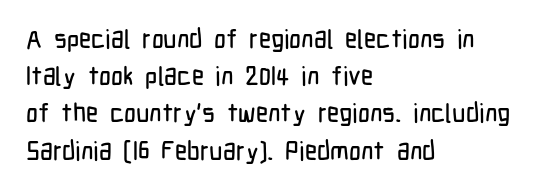
Q: Is the text italic (slanted)? A: No, it is upright.
Q: Is the text underlined? A: No.
Q: How is the paragraph aligned? A: Left-aligned.
Q: Is the spacing between letters normal or unusually wide? A: Normal.
Q: Is the spacing between lines tight, normal or loose? A: Normal.
